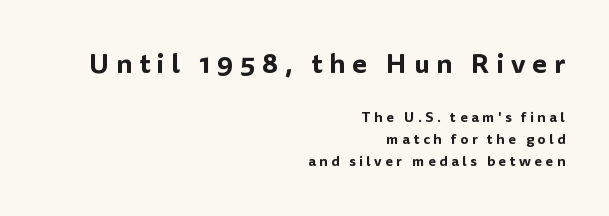
{"italic": "no", "underline": "no", "align": "right", "line_spacing": "normal", "line_spacing_ratio": 1.55, "letter_spacing": "wide", "letter_spacing_em": 0.25, "larger_block": "first", "size_ratio": 1.93, "glyph_px": 27}
